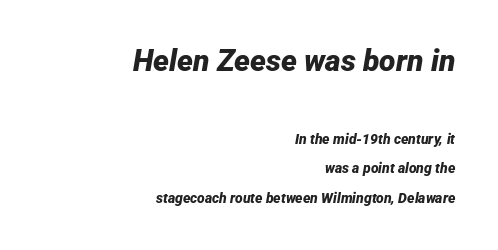
The image shows 30 px bold type, italic (leaning right); set right-aligned, loose line spacing (2.12x), normal letter spacing, not underlined; the first (top) block is 2.14x larger; low stroke contrast and a medium x-height.
